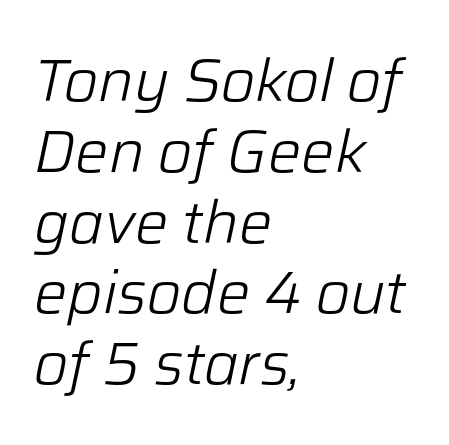
The image shows 59 px light type, italic (leaning right); set left-aligned, line spacing 1.2x, normal letter spacing, not underlined; low stroke contrast and a medium x-height.
